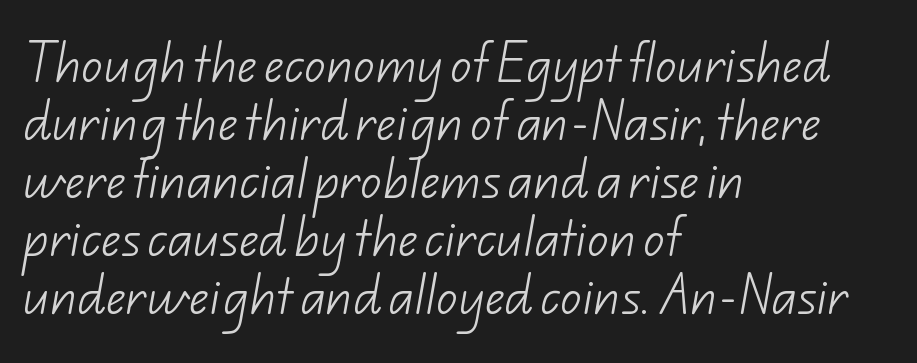
{"serif": "no", "bold": "no", "weight": "light", "width": "normal", "stroke_contrast": "low", "x_height": "small", "monospaced": "no", "underline": "no", "align": "left", "line_spacing": "normal", "line_spacing_ratio": 1.35, "letter_spacing": "normal", "letter_spacing_em": 0.0, "glyph_px": 43}
